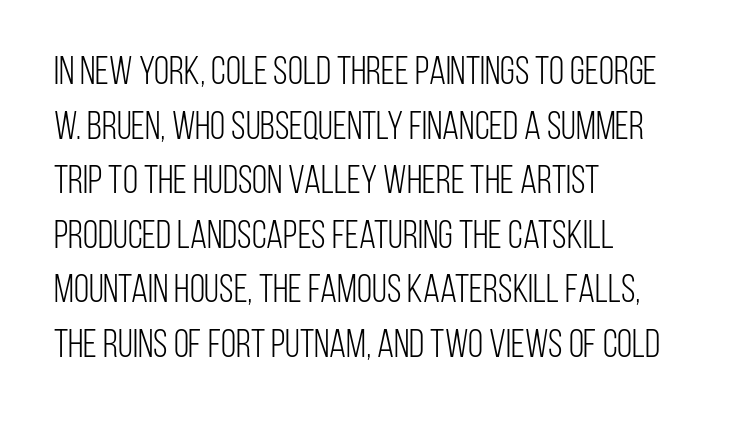
{"serif": "no", "italic": "no", "bold": "no", "weight": "light", "width": "condensed", "stroke_contrast": "low", "x_height": "large", "monospaced": "no", "underline": "no", "align": "left", "line_spacing": "normal", "line_spacing_ratio": 1.4, "letter_spacing": "normal", "letter_spacing_em": 0.0, "glyph_px": 39}
